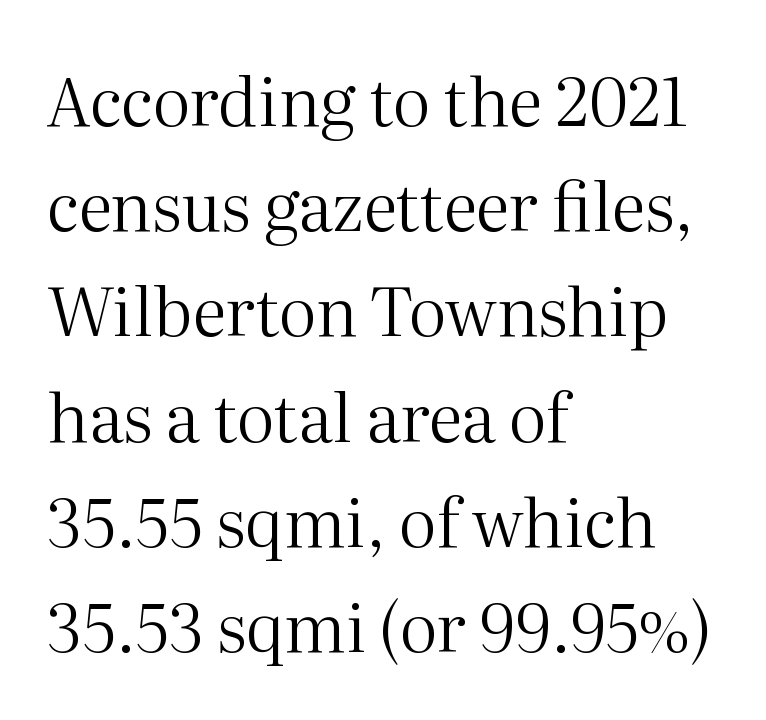
Q: Is the text bold? A: No.
Q: Is the text italic (slanted)? A: No, it is upright.
Q: Is the typeface a serif or a sans-serif typeface? A: Serif.
Q: Is the text underlined? A: No.
Q: How is the paragraph aligned? A: Left-aligned.
Q: Is the spacing between letters normal or unusually wide? A: Normal.
Q: Is the spacing between lines tight, normal or loose? A: Normal.
Q: Width (condensed, normal, or wide)? A: Normal.
Q: Stroke contrast? A: Medium.
Q: x-height? A: Medium.
Q: Monospaced? A: No.
